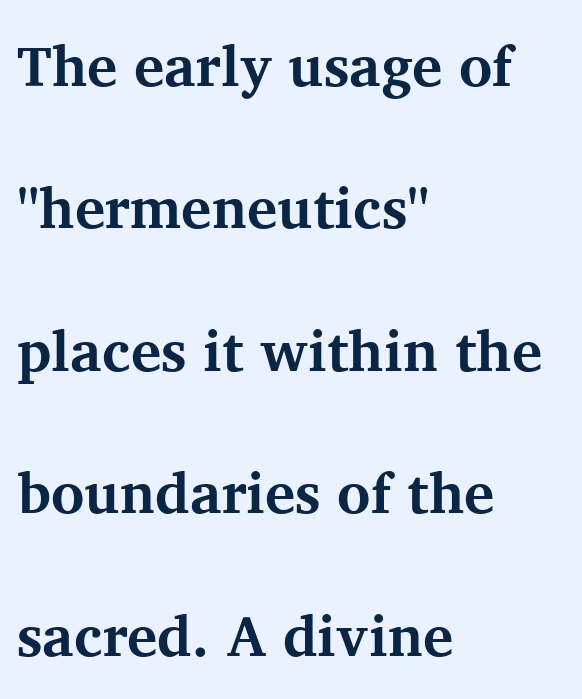
The image shows 57 px bold serif type, upright; set left-aligned, loose line spacing (2.5x), normal letter spacing, not underlined; medium stroke contrast and a medium x-height.
